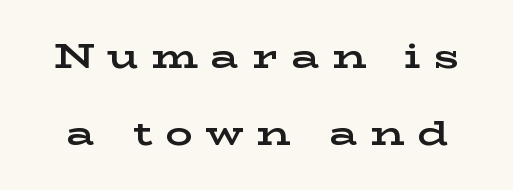
Q: Is the text bold? A: Yes.
Q: Is the text italic (slanted)? A: No, it is upright.
Q: Is the typeface a serif or a sans-serif typeface? A: Serif.
Q: Is the text underlined? A: No.
Q: Is the spacing between letters normal or unusually wide? A: Unusually wide.
Q: Is the spacing between lines tight, normal or loose? A: Loose.
Q: Width (condensed, normal, or wide)? A: Wide.
Q: Stroke contrast? A: Low.
Q: x-height? A: Medium.
Q: Monospaced? A: No.
